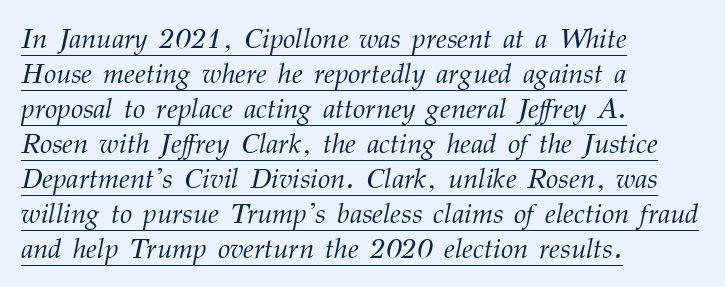
Q: Is the text bold? A: No.
Q: Is the text italic (slanted)? A: Yes, it leans right by about 12 degrees.
Q: Is the typeface a serif or a sans-serif typeface? A: Serif.
Q: Is the text underlined? A: Yes.
Q: How is the paragraph aligned? A: Left-aligned.
Q: Is the spacing between letters normal or unusually wide? A: Normal.
Q: Is the spacing between lines tight, normal or loose? A: Normal.
Q: Width (condensed, normal, or wide)? A: Normal.
Q: Stroke contrast? A: Medium.
Q: x-height? A: Medium.
Q: Monospaced? A: No.
